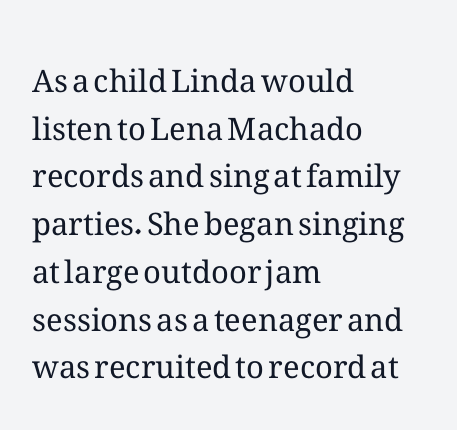
Q: Is the text bold? A: No.
Q: Is the text italic (slanted)? A: No, it is upright.
Q: Is the text underlined? A: No.
Q: How is the paragraph aligned? A: Left-aligned.
Q: Is the spacing between letters normal or unusually wide? A: Normal.
Q: Is the spacing between lines tight, normal or loose? A: Normal.
Q: Width (condensed, normal, or wide)? A: Normal.
Q: Stroke contrast? A: Medium.
Q: x-height? A: Medium.
Q: Monospaced? A: No.
